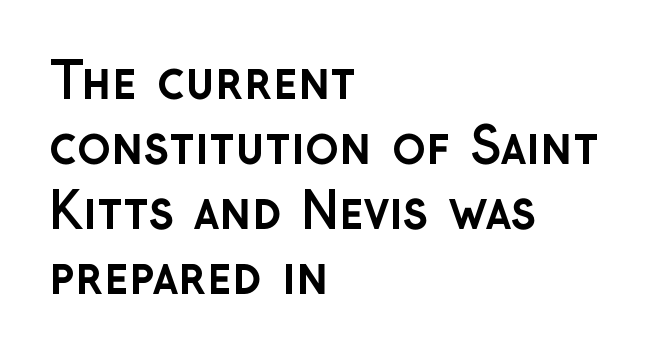
The passage shown is emphatically bold. Layout note: lines flush left. Here the designer chose a conventional face with non-uniform glyph widths. The designer left line spacing at the default.
